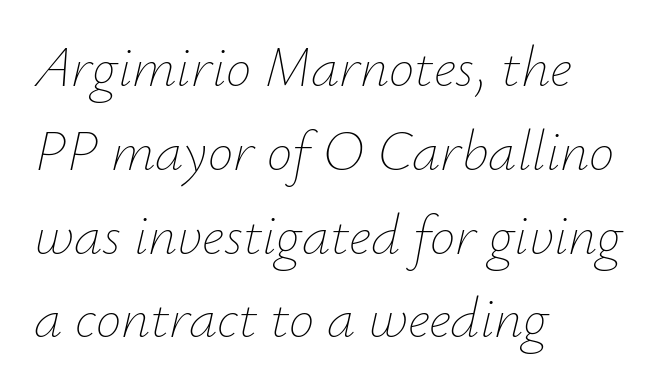
Q: Is the text bold? A: No.
Q: Is the text italic (slanted)? A: Yes, it leans right by about 12 degrees.
Q: Is the text underlined? A: No.
Q: How is the paragraph aligned? A: Left-aligned.
Q: Is the spacing between letters normal or unusually wide? A: Normal.
Q: Is the spacing between lines tight, normal or loose? A: Normal.
Q: Width (condensed, normal, or wide)? A: Normal.
Q: Stroke contrast? A: Low.
Q: x-height? A: Small.
Q: Monospaced? A: No.
